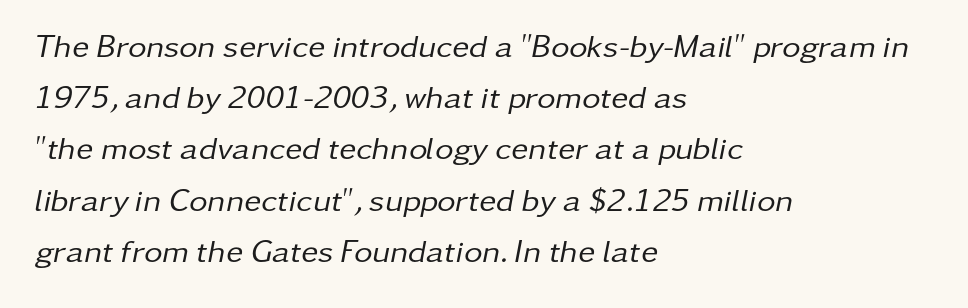
{"italic": "yes", "lean": "right", "slant_degrees": 11, "bold": "no", "weight": "regular", "width": "normal", "stroke_contrast": "low", "x_height": "medium", "monospaced": "no", "underline": "no", "align": "left", "line_spacing": "normal", "line_spacing_ratio": 1.6, "letter_spacing": "normal", "letter_spacing_em": 0.0, "glyph_px": 32}
